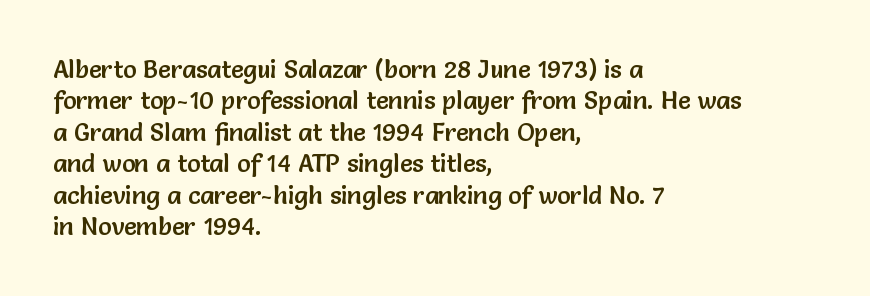
The space directly below the letters is spotless. Whoever set this chose a conventional vertical rhythm. The typesetter chose a ragged-right arrangement here. Posture: straight, roman, zero tilt. Standard letterfit; no display-style spreading of the glyphs.
